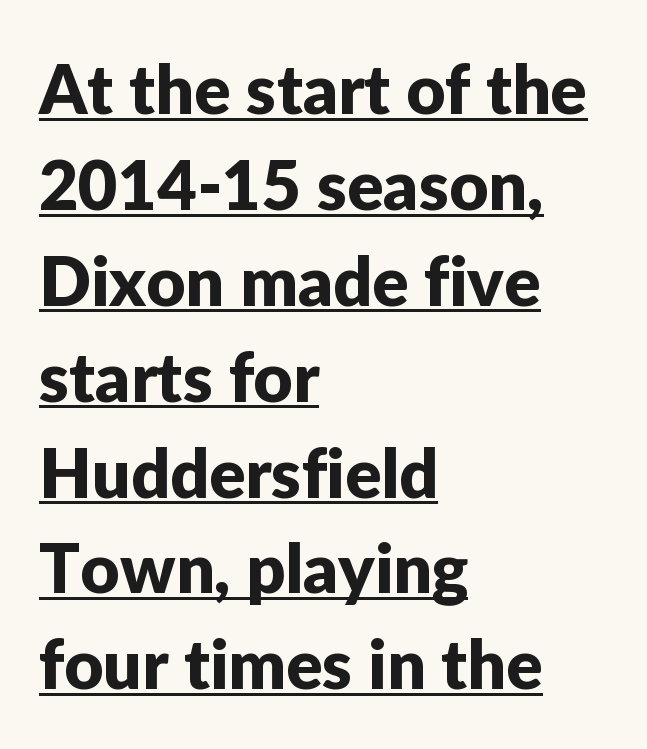
{"serif": "no", "italic": "no", "width": "normal", "stroke_contrast": "low", "x_height": "medium", "monospaced": "no", "underline": "yes", "align": "left", "line_spacing": "normal", "line_spacing_ratio": 1.41, "letter_spacing": "normal", "letter_spacing_em": 0.0, "glyph_px": 68}
